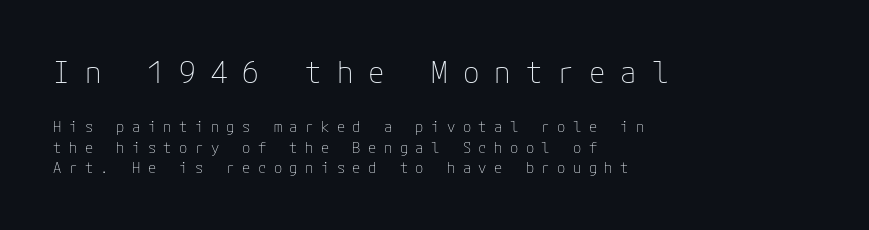
Serifs: no, the terminals of the letterforms are clean. The gap between lines stays unmarked. The paragraph has a hard left edge and a soft right edge. On a weight scale, this lands at 450 or below. Visually, the top section dominates because its glyphs are scaled up. The passage shown has open, widely tracked lettering throughout.
